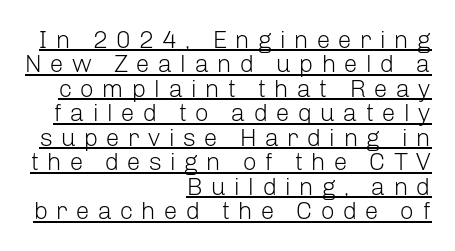
Q: Is the text bold? A: No.
Q: Is the text italic (slanted)? A: No, it is upright.
Q: Is the text underlined? A: Yes.
Q: How is the paragraph aligned? A: Right-aligned.
Q: Is the spacing between letters normal or unusually wide? A: Unusually wide.
Q: Is the spacing between lines tight, normal or loose? A: Tight.
